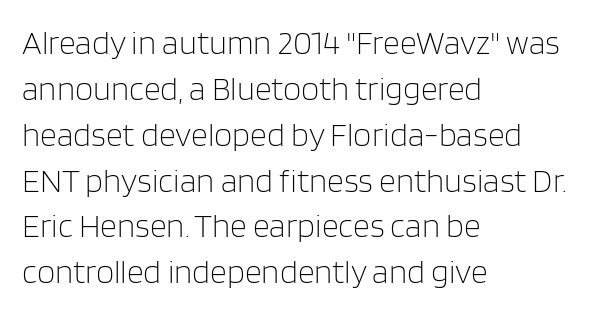
{"serif": "no", "italic": "no", "bold": "no", "weight": "light", "width": "normal", "stroke_contrast": "low", "x_height": "large", "monospaced": "no", "underline": "no", "align": "left", "line_spacing": "normal", "line_spacing_ratio": 1.39, "letter_spacing": "normal", "letter_spacing_em": 0.0, "glyph_px": 33}
